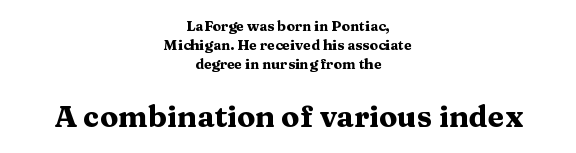
Block two is the big one; block one sits smaller above it. The letters carry serifs — small finishing strokes at the ends of their stems. Reading down the column, the eye jumps a familiar distance to each next line. This rendering leaves character spacing at its baseline value. This is roman type, the default non-slanted kind.
